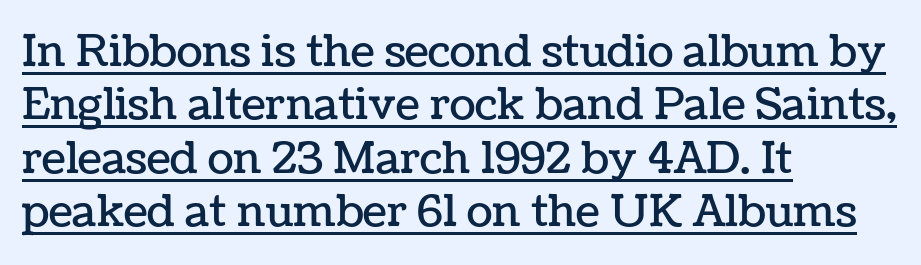
The image shows 43 px text type, upright; set left-aligned, line spacing 1.24x, normal letter spacing, underlined; low stroke contrast and a medium x-height.
